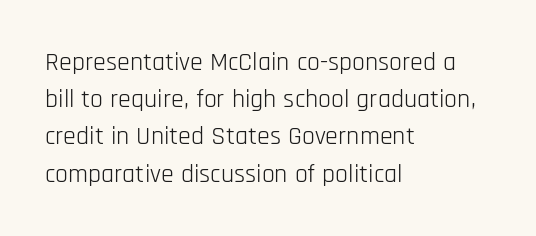
The rendering anchors every line to the left-hand side. A clean baseline with only descenders dipping below it. No chunkiness to these letters — they're not bold. Leading matches the norm, producing a regular column. Ascenders rise straight up at ninety degrees. Nobody touched the tracking dial on this one.
